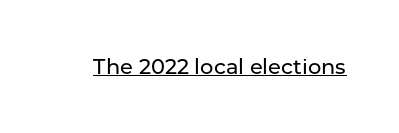
Students, note that the glyphs here touch the page at normal intervals. Does a line run under the words? Yes, clearly. Designer's note — italics off, roman on.
